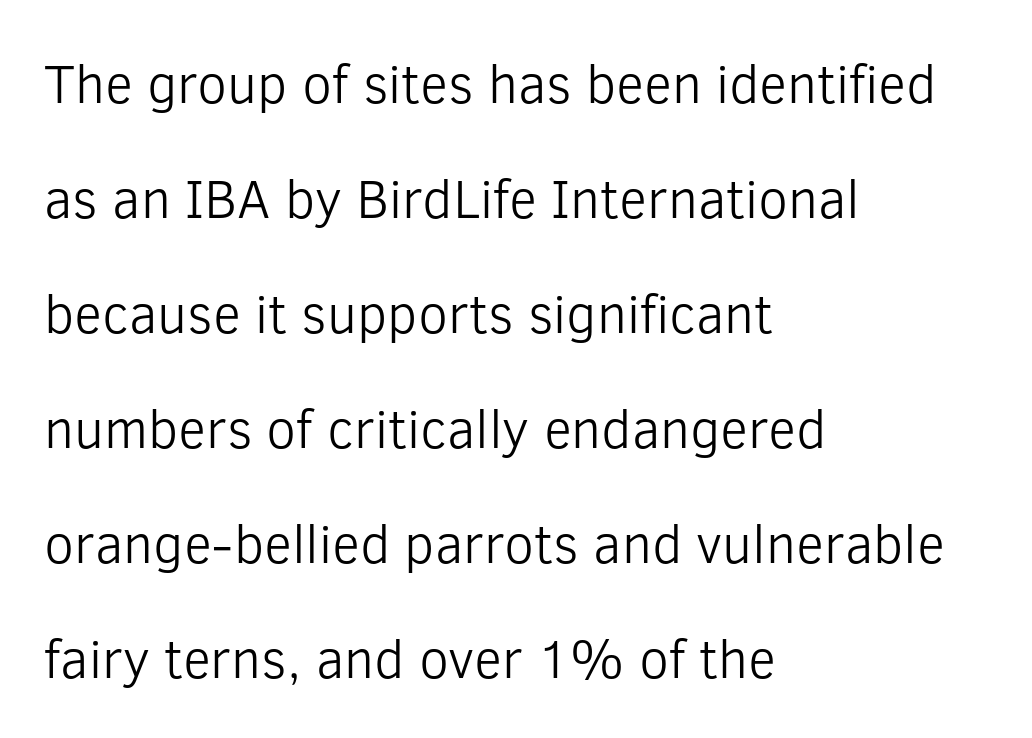
{"serif": "no", "italic": "no", "bold": "no", "weight": "light", "width": "normal", "stroke_contrast": "low", "x_height": "medium", "monospaced": "no", "underline": "no", "align": "left", "line_spacing": "loose", "line_spacing_ratio": 2.13, "letter_spacing": "normal", "letter_spacing_em": 0.0, "glyph_px": 54}
